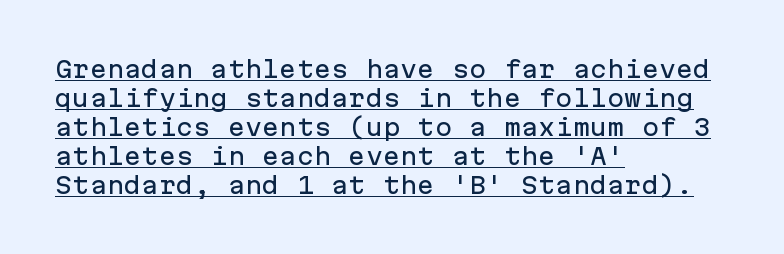
Q: Is the text italic (slanted)? A: No, it is upright.
Q: Is the text underlined? A: Yes.
Q: How is the paragraph aligned? A: Left-aligned.
Q: Is the spacing between letters normal or unusually wide? A: Normal.
Q: Is the spacing between lines tight, normal or loose? A: Normal.
